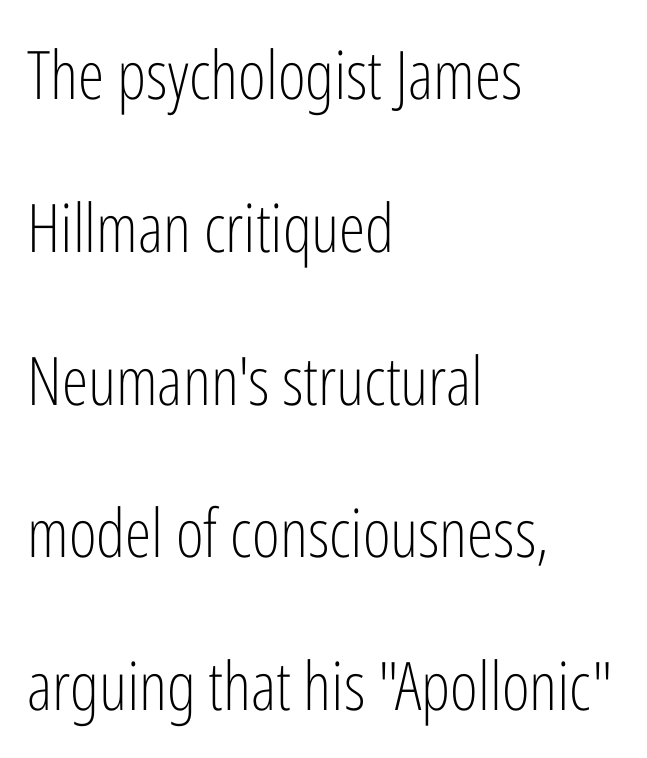
Spacing between characters is what you'd get straight out of the box. No italicization has been applied; the sample stays upright. The strip under each line holds only bare page. No heavy texture on the line: the type isn't bold.
